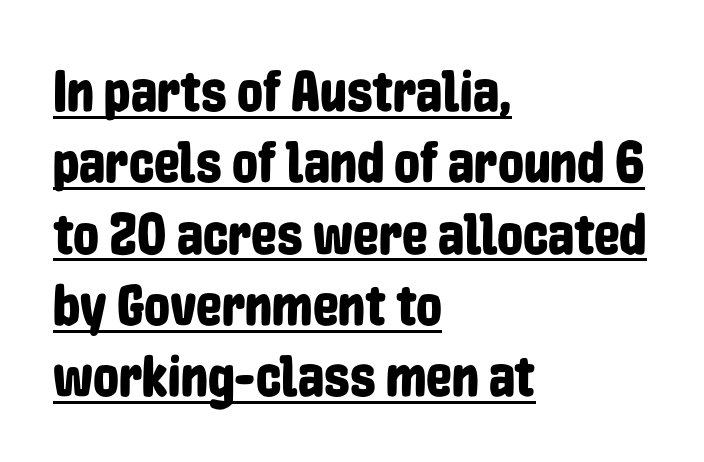
Q: Is the text italic (slanted)? A: No, it is upright.
Q: Is the typeface a serif or a sans-serif typeface? A: Sans-serif.
Q: Is the text underlined? A: Yes.
Q: How is the paragraph aligned? A: Left-aligned.
Q: Is the spacing between letters normal or unusually wide? A: Normal.
Q: Width (condensed, normal, or wide)? A: Condensed.
Q: Stroke contrast? A: Low.
Q: x-height? A: Medium.
Q: Monospaced? A: No.
